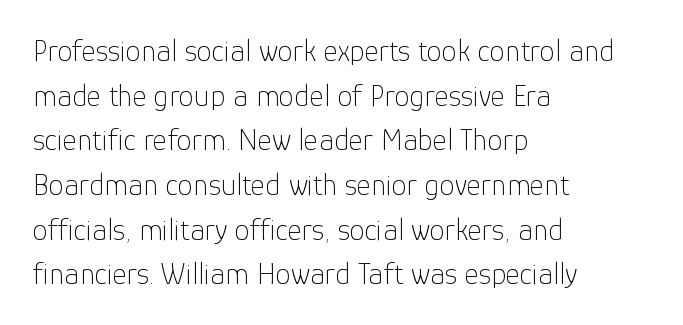
Q: Is the text bold? A: No.
Q: Is the text italic (slanted)? A: No, it is upright.
Q: Is the typeface a serif or a sans-serif typeface? A: Sans-serif.
Q: Is the text underlined? A: No.
Q: How is the paragraph aligned? A: Left-aligned.
Q: Is the spacing between letters normal or unusually wide? A: Normal.
Q: Is the spacing between lines tight, normal or loose? A: Normal.
Q: Width (condensed, normal, or wide)? A: Normal.
Q: Stroke contrast? A: Low.
Q: x-height? A: Medium.
Q: Monospaced? A: No.
